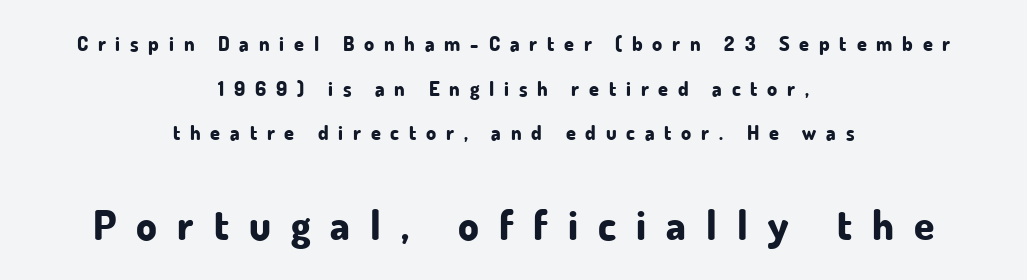
Q: Is the text bold? A: Yes.
Q: Is the text italic (slanted)? A: No, it is upright.
Q: Is the typeface a serif or a sans-serif typeface? A: Sans-serif.
Q: Is the text underlined? A: No.
Q: How is the paragraph aligned? A: Centered.
Q: Is the spacing between letters normal or unusually wide? A: Unusually wide.
Q: Is the spacing between lines tight, normal or loose? A: Loose.
Q: Which block of text is set in a larger size, the first (top) or the second (bottom)? A: The second (bottom) one.
Q: Width (condensed, normal, or wide)? A: Normal.
Q: Stroke contrast? A: Low.
Q: x-height? A: Small.
Q: Monospaced? A: No.
